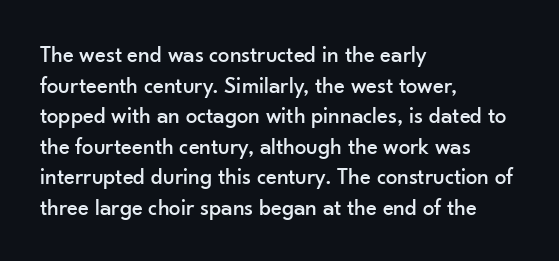
The image shows 23 px text type, upright; set left-aligned, normal line spacing (1.33x), normal letter spacing, not underlined.
